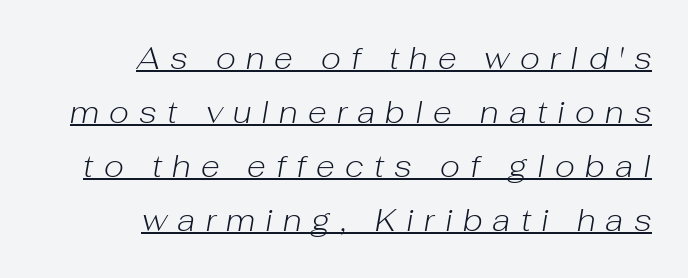
{"italic": "yes", "lean": "right", "slant_degrees": 10, "bold": "no", "weight": "light", "width": "normal", "stroke_contrast": "low", "x_height": "medium", "monospaced": "no", "underline": "yes", "align": "right", "line_spacing_ratio": 1.74, "letter_spacing": "wide", "letter_spacing_em": 0.33, "glyph_px": 31}
